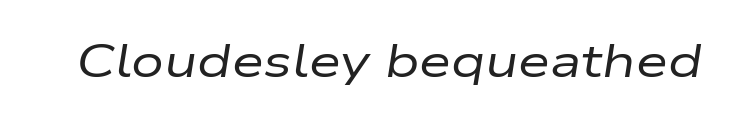
Each row of text sits above clean, open space. Slant detected: the letters are inclined. Characters follow at the spacing the type designer built in. Character widths vary here, with narrow letters taking less room than wide ones.
